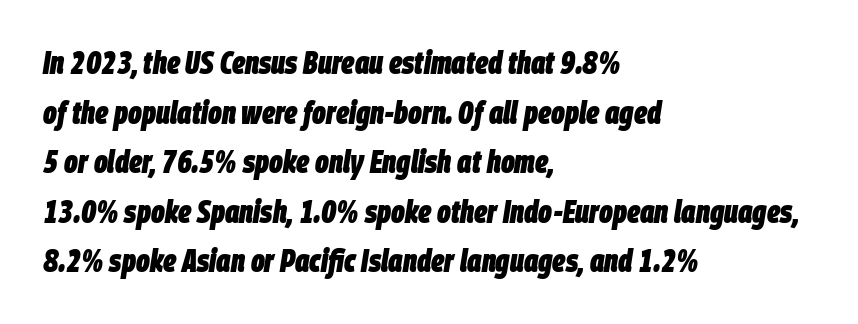
Q: Is the text bold? A: Yes.
Q: Is the text italic (slanted)? A: Yes, it leans right by about 9 degrees.
Q: Is the text underlined? A: No.
Q: How is the paragraph aligned? A: Left-aligned.
Q: Is the spacing between letters normal or unusually wide? A: Normal.
Q: Is the spacing between lines tight, normal or loose? A: Normal.
Q: Width (condensed, normal, or wide)? A: Condensed.
Q: Stroke contrast? A: Low.
Q: x-height? A: Large.
Q: Monospaced? A: No.
